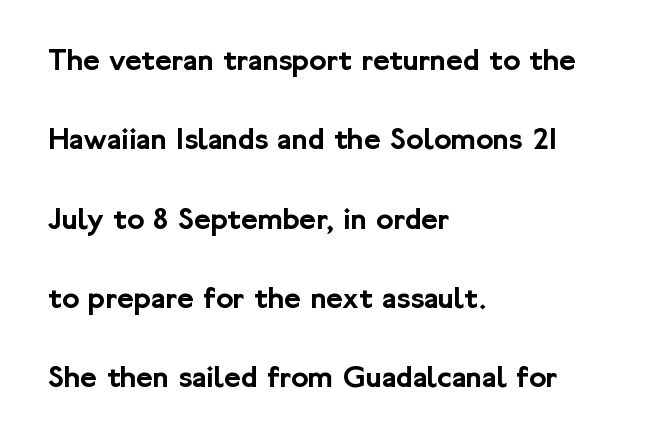
{"serif": "no", "italic": "no", "width": "normal", "stroke_contrast": "low", "x_height": "medium", "monospaced": "no", "underline": "no", "align": "left", "line_spacing": "loose", "line_spacing_ratio": 2.48, "letter_spacing": "normal", "letter_spacing_em": 0.0, "glyph_px": 32}
